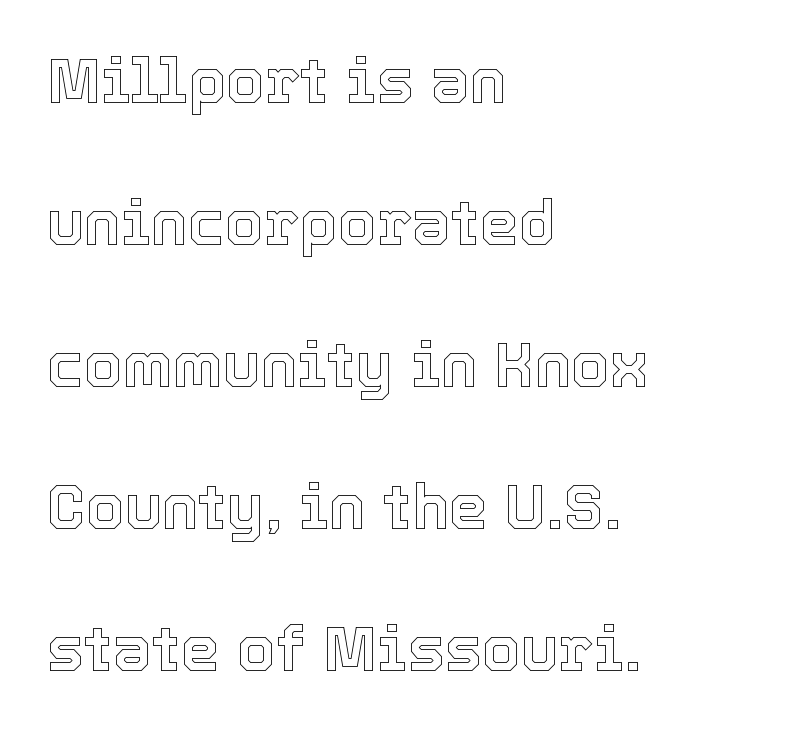
Lines of text with bare space underneath. Unlike italic type, these characters show no tilt at all. Words appear dense and cohesive because spacing is normal. Loosely led — the rows are spread out.
